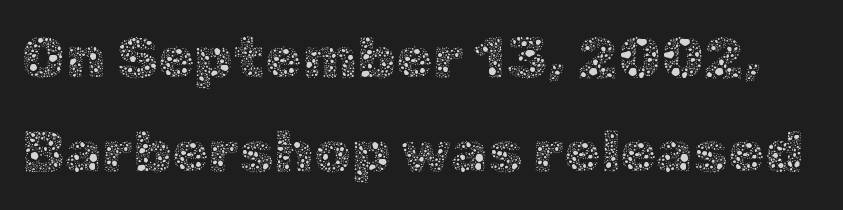
Q: Is the text bold? A: No.
Q: Is the text italic (slanted)? A: No, it is upright.
Q: Is the text underlined? A: No.
Q: Is the spacing between letters normal or unusually wide? A: Normal.
Q: Is the spacing between lines tight, normal or loose? A: Normal.
Q: Width (condensed, normal, or wide)? A: Normal.
Q: x-height? A: Medium.
Q: Monospaced? A: No.
